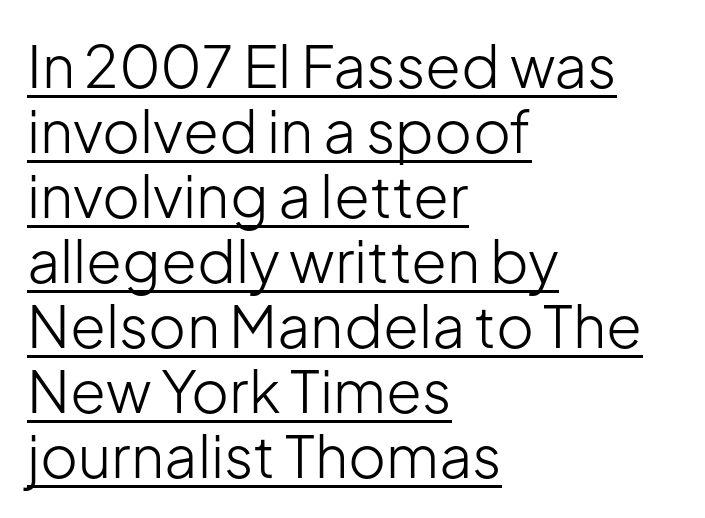
The image shows 58 px light sans-serif type, upright; set left-aligned, tight line spacing (1.12x), normal letter spacing, underlined; low stroke contrast and a medium x-height.
